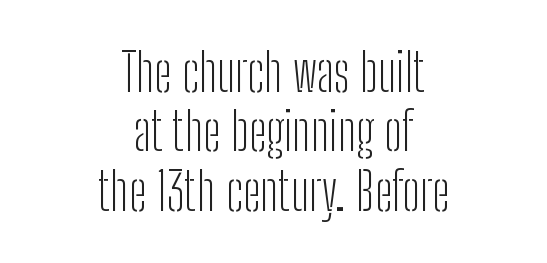
Q: Is the text bold? A: No.
Q: Is the text italic (slanted)? A: No, it is upright.
Q: Is the typeface a serif or a sans-serif typeface? A: Sans-serif.
Q: Is the text underlined? A: No.
Q: How is the paragraph aligned? A: Centered.
Q: Is the spacing between letters normal or unusually wide? A: Normal.
Q: Is the spacing between lines tight, normal or loose? A: Tight.
Q: Width (condensed, normal, or wide)? A: Condensed.
Q: Stroke contrast? A: Low.
Q: x-height? A: Medium.
Q: Monospaced? A: No.
